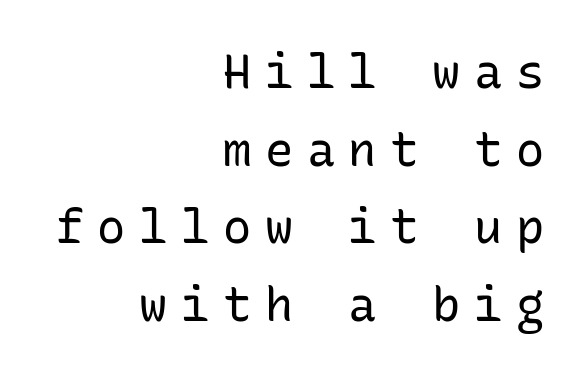
Each letter, wide or thin by design, is forced into the same width here. Alignment: flush right. This sample uses an upright cut, with every glyph sitting square on the baseline. In terms of leading, this rendering sits right in the middle.
